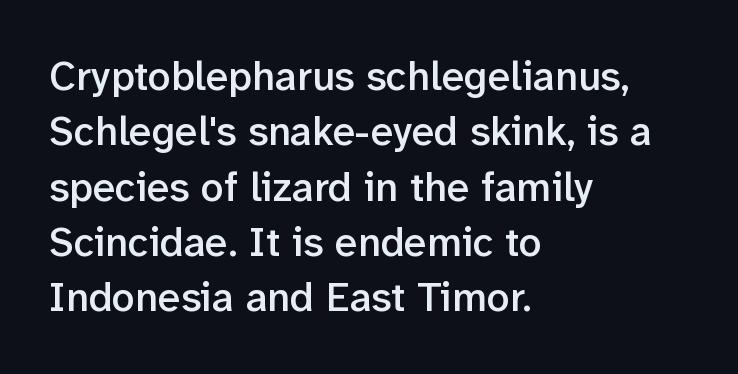
The image shows 41 px semibold sans-serif type, upright; set left-aligned, normal line spacing (1.35x), normal letter spacing, not underlined; low stroke contrast and a medium x-height.
